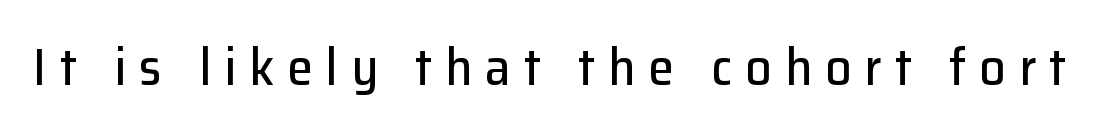
The image shows 52 px sans-serif type, upright; set unusually wide letter spacing (+0.25 em), not underlined; low stroke contrast and a medium x-height.
